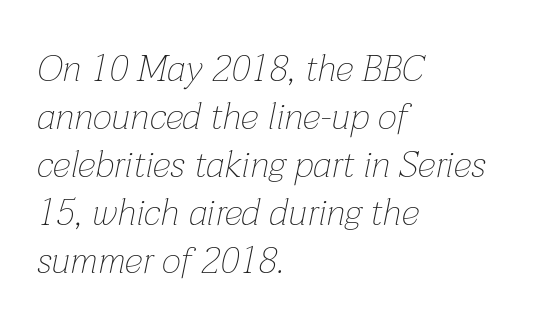
{"italic": "yes", "lean": "right", "slant_degrees": 12, "bold": "no", "weight": "thin", "width": "normal", "stroke_contrast": "low", "x_height": "medium", "monospaced": "no", "underline": "no", "align": "left", "line_spacing": "normal", "line_spacing_ratio": 1.3, "letter_spacing": "normal", "letter_spacing_em": 0.0, "glyph_px": 37}
